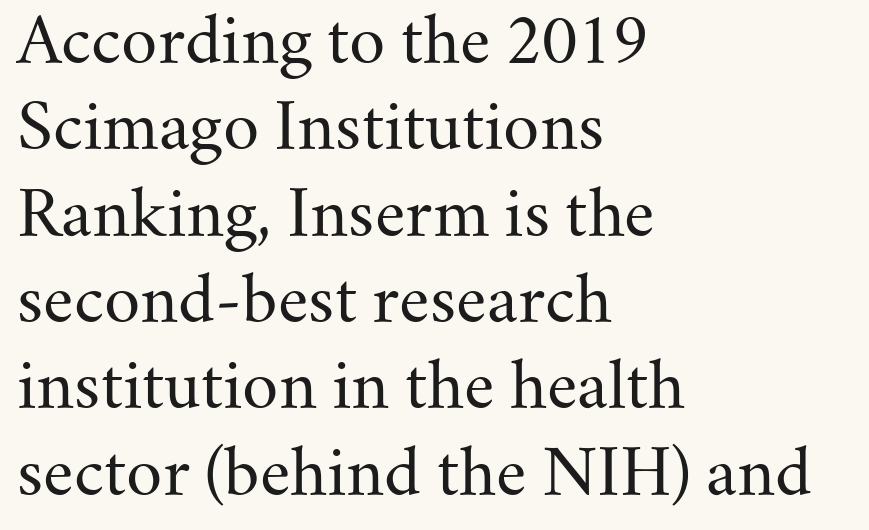
Q: Is the text bold? A: No.
Q: Is the text italic (slanted)? A: No, it is upright.
Q: Is the typeface a serif or a sans-serif typeface? A: Serif.
Q: Is the text underlined? A: No.
Q: How is the paragraph aligned? A: Left-aligned.
Q: Is the spacing between letters normal or unusually wide? A: Normal.
Q: Is the spacing between lines tight, normal or loose? A: Normal.
Q: Width (condensed, normal, or wide)? A: Normal.
Q: Stroke contrast? A: Medium.
Q: x-height? A: Small.
Q: Monospaced? A: No.
